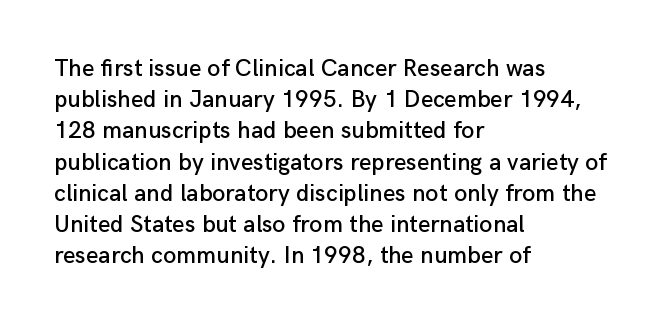
Q: Is the text italic (slanted)? A: No, it is upright.
Q: Is the text underlined? A: No.
Q: How is the paragraph aligned? A: Left-aligned.
Q: Is the spacing between letters normal or unusually wide? A: Normal.
Q: Is the spacing between lines tight, normal or loose? A: Normal.
